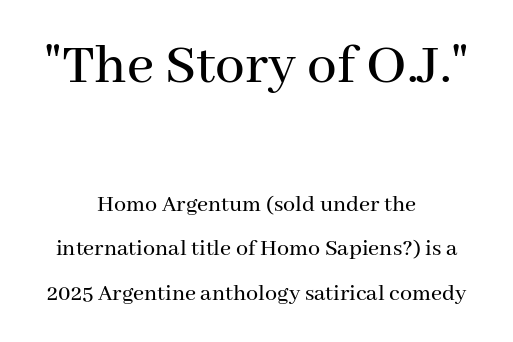
Q: Is the text italic (slanted)? A: No, it is upright.
Q: Is the typeface a serif or a sans-serif typeface? A: Serif.
Q: Is the text underlined? A: No.
Q: How is the paragraph aligned? A: Centered.
Q: Is the spacing between letters normal or unusually wide? A: Normal.
Q: Which block of text is set in a larger size, the first (top) or the second (bottom)? A: The first (top) one.
Q: Width (condensed, normal, or wide)? A: Normal.
Q: Stroke contrast? A: Medium.
Q: x-height? A: Medium.
Q: Monospaced? A: No.
